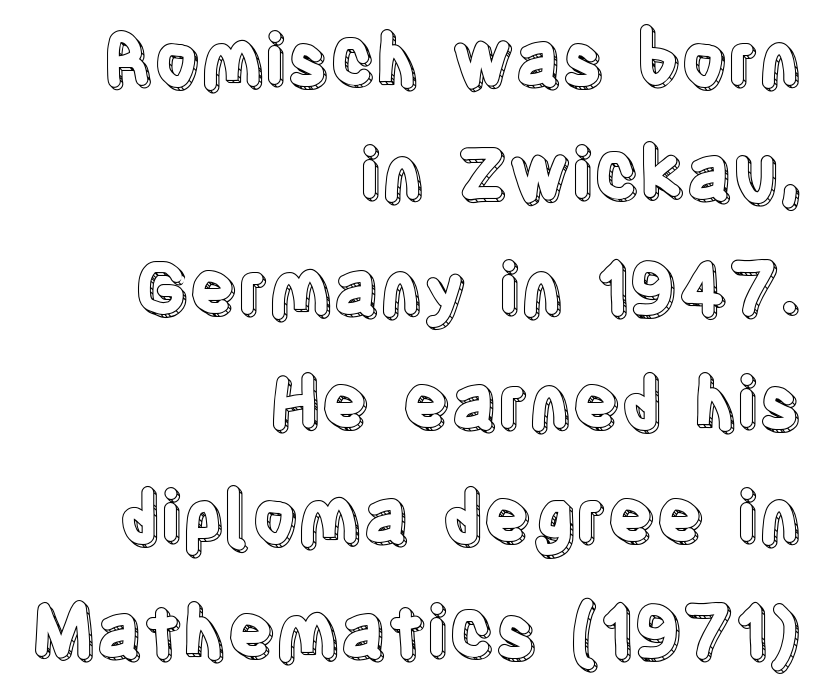
Successive baselines arrive at the customary interval. The text block is weighted toward the right margin, trailing off unevenly leftward. Descenders hang freely into open space. Inter-character spacing is left at the font's built-in metrics. In terms of posture, this sample is upright. Looks like regular typesetting: each glyph gets only the width it needs.
